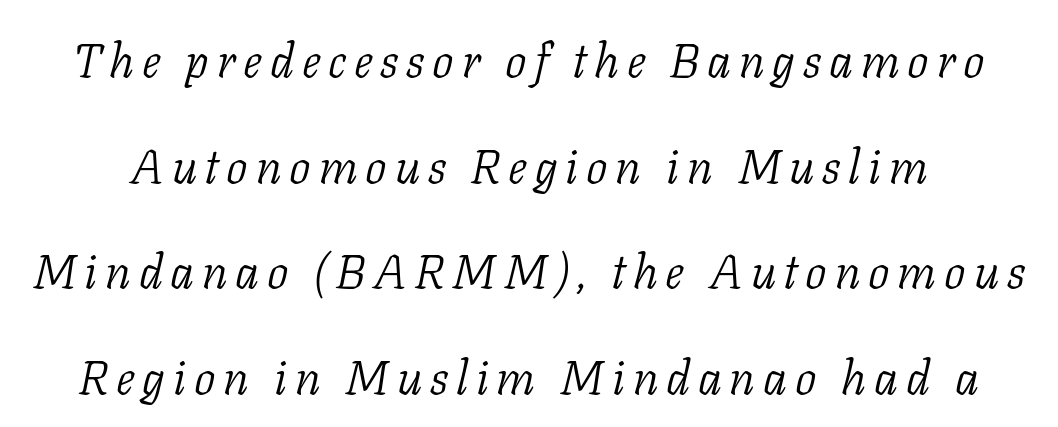
Q: Is the text bold? A: No.
Q: Is the text italic (slanted)? A: Yes, it leans right by about 11 degrees.
Q: Is the typeface a serif or a sans-serif typeface? A: Serif.
Q: Is the text underlined? A: No.
Q: Is the spacing between lines tight, normal or loose? A: Loose.
Q: Width (condensed, normal, or wide)? A: Normal.
Q: Stroke contrast? A: Low.
Q: x-height? A: Medium.
Q: Monospaced? A: No.
